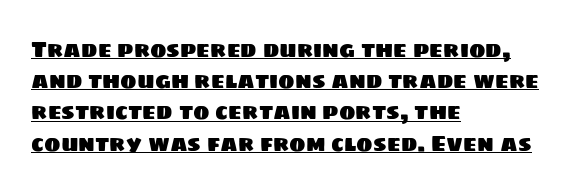
Q: Is the text underlined? A: Yes.
Q: How is the paragraph aligned? A: Left-aligned.
Q: Is the spacing between letters normal or unusually wide? A: Normal.
Q: Is the spacing between lines tight, normal or loose? A: Normal.
